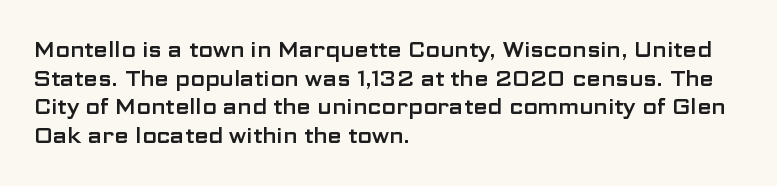
{"italic": "no", "underline": "no", "align": "left", "line_spacing": "normal", "line_spacing_ratio": 1.36, "letter_spacing": "normal", "letter_spacing_em": 0.0, "glyph_px": 21}
